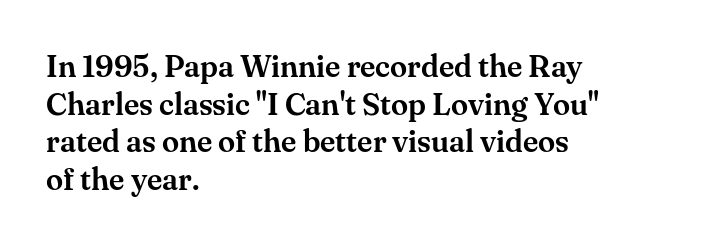
Q: Is the text italic (slanted)? A: No, it is upright.
Q: Is the typeface a serif or a sans-serif typeface? A: Serif.
Q: Is the text underlined? A: No.
Q: How is the paragraph aligned? A: Left-aligned.
Q: Is the spacing between letters normal or unusually wide? A: Normal.
Q: Width (condensed, normal, or wide)? A: Normal.
Q: Stroke contrast? A: Medium.
Q: x-height? A: Small.
Q: Monospaced? A: No.
